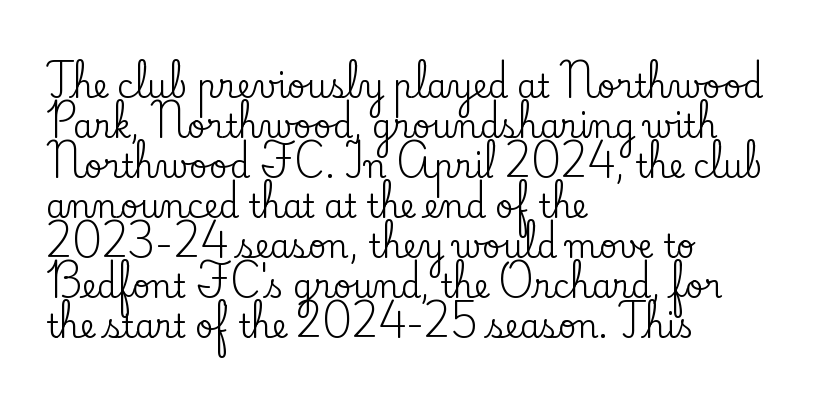
{"serif": "yes", "italic": "no", "width": "normal", "stroke_contrast": "low", "x_height": "small", "monospaced": "no", "underline": "no", "align": "left", "line_spacing": "normal", "line_spacing_ratio": 1.25, "letter_spacing": "normal", "letter_spacing_em": 0.0, "glyph_px": 32}
